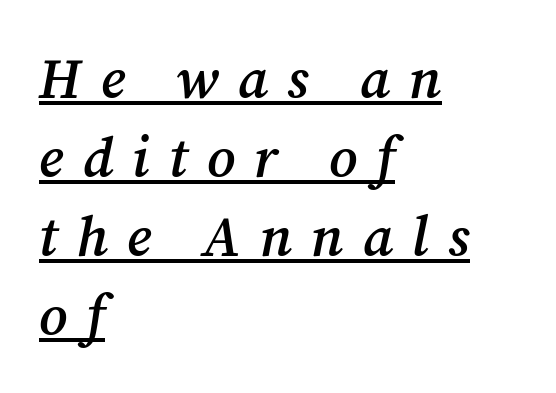
The image shows 56 px semibold serif type, italic (leaning right); set left-aligned, normal line spacing (1.41x), unusually wide letter spacing (+0.34 em), underlined; medium stroke contrast and a medium x-height.
